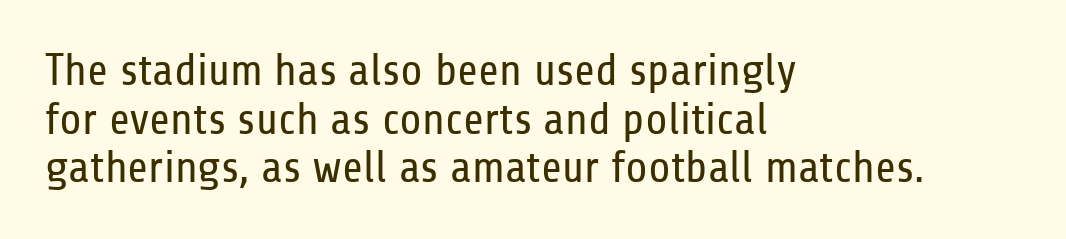
Looks like regular typesetting: each glyph gets only the width it needs. Note: no serifs on the glyphs. The rag falls on the right side of this text block. Does the lettering tilt? It doesn't — this is upright. The font is comparable to plain body text, perhaps lighter. What's the leading like? Squeezed, with rows nearly overlapping.
